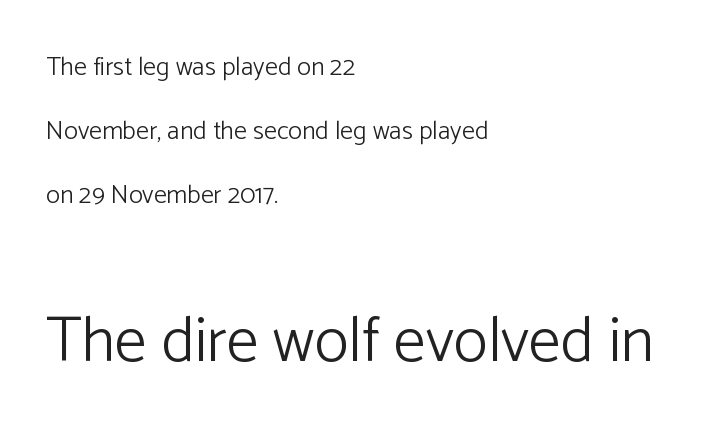
The image shows 64 px light sans-serif type, upright; set left-aligned, loose line spacing (2.47x), normal letter spacing, not underlined; the second (bottom) block is 2.46x larger; low stroke contrast and a medium x-height.
